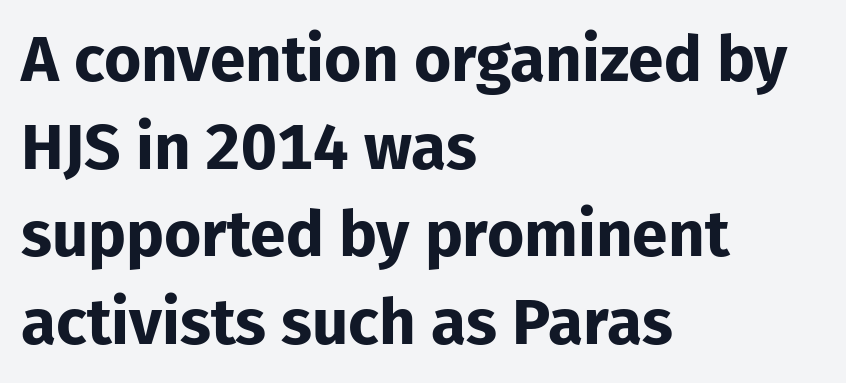
The image shows 64 px bold sans-serif type, upright; set left-aligned, normal line spacing (1.37x), normal letter spacing, not underlined; low stroke contrast and a medium x-height.
